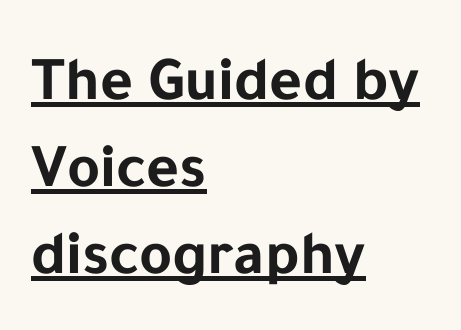
{"serif": "no", "italic": "no", "bold": "yes", "weight": "bold", "width": "normal", "stroke_contrast": "low", "x_height": "medium", "monospaced": "no", "underline": "yes", "align": "left", "line_spacing": "normal", "line_spacing_ratio": 1.38, "letter_spacing": "normal", "letter_spacing_em": 0.0, "glyph_px": 63}
